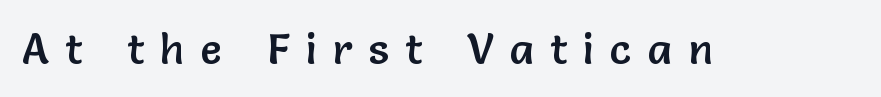
The letters are spread apart with noticeably loose tracking. To sum up the face: it is a sans, with no serifs. A clean baseline with only descenders dipping below it. Posture: vertical.
